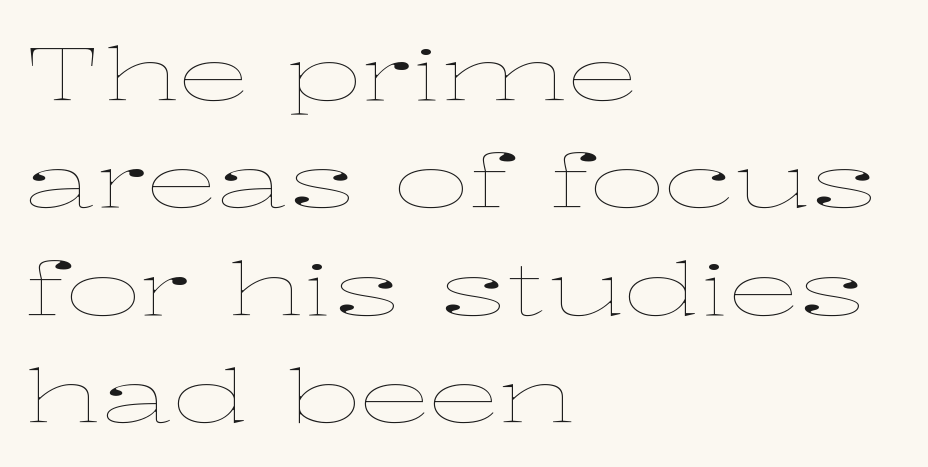
{"italic": "no", "bold": "no", "weight": "thin", "width": "wide", "stroke_contrast": "low", "x_height": "medium", "monospaced": "no", "underline": "no", "align": "left", "line_spacing": "normal", "line_spacing_ratio": 1.47, "letter_spacing": "normal", "letter_spacing_em": 0.0, "glyph_px": 73}
